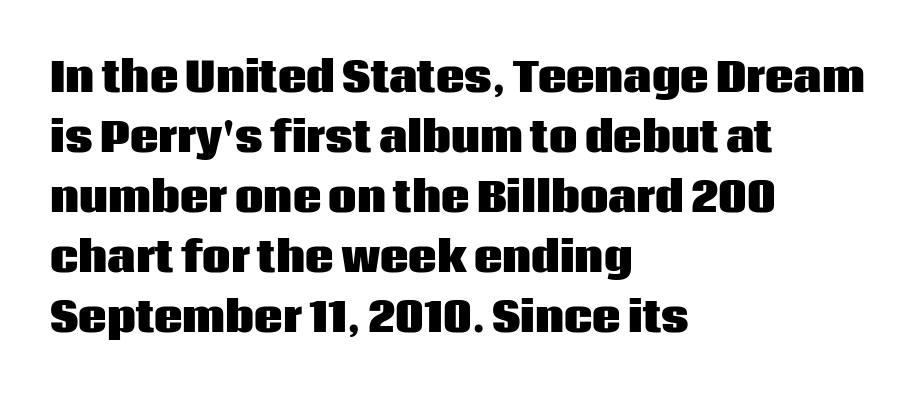
Q: Is the text bold? A: Yes.
Q: Is the text italic (slanted)? A: No, it is upright.
Q: Is the typeface a serif or a sans-serif typeface? A: Sans-serif.
Q: Is the text underlined? A: No.
Q: How is the paragraph aligned? A: Left-aligned.
Q: Is the spacing between letters normal or unusually wide? A: Normal.
Q: Is the spacing between lines tight, normal or loose? A: Normal.
Q: Width (condensed, normal, or wide)? A: Normal.
Q: Stroke contrast? A: Low.
Q: x-height? A: Large.
Q: Monospaced? A: No.
